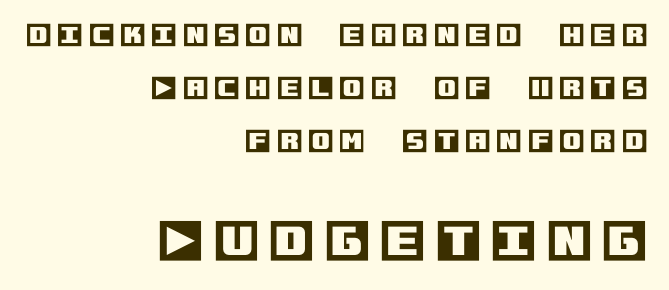
{"italic": "no", "width": "normal", "x_height": "large", "underline": "no", "align": "right", "line_spacing": "loose", "line_spacing_ratio": 2.04, "letter_spacing": "wide", "letter_spacing_em": 0.23, "larger_block": "second", "size_ratio": 1.77, "glyph_px": 46}
